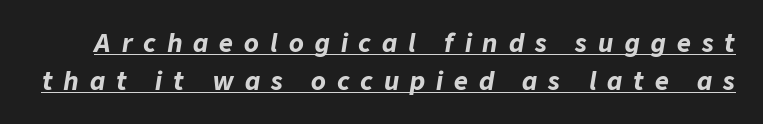
If you measured baseline to baseline, you'd find a middling distance. The lettering tilts uniformly, giving the passage an italic look. Tracking value appears strongly positive — letters spread wide. Is the type bold? Yes — the strokes are clearly thick and heavy. This rendering features underlined lettering.
